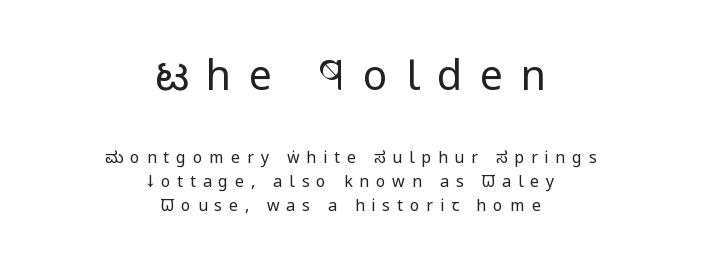
{"serif": "no", "italic": "no", "bold": "no", "weight": "regular", "width": "condensed", "stroke_contrast": "low", "x_height": "large", "monospaced": "no", "underline": "no", "align": "center", "line_spacing": "normal", "line_spacing_ratio": 1.53, "letter_spacing": "wide", "letter_spacing_em": 0.43, "larger_block": "first", "size_ratio": 2.56, "glyph_px": 41}
